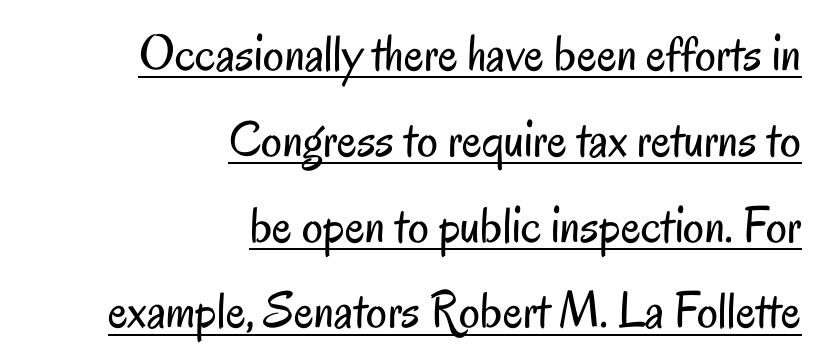
Q: Is the text bold? A: No.
Q: Is the text italic (slanted)? A: No, it is upright.
Q: Is the typeface a serif or a sans-serif typeface? A: Sans-serif.
Q: Is the text underlined? A: Yes.
Q: How is the paragraph aligned? A: Right-aligned.
Q: Is the spacing between letters normal or unusually wide? A: Normal.
Q: Is the spacing between lines tight, normal or loose? A: Normal.
Q: Width (condensed, normal, or wide)? A: Condensed.
Q: Stroke contrast? A: Low.
Q: x-height? A: Small.
Q: Monospaced? A: No.
